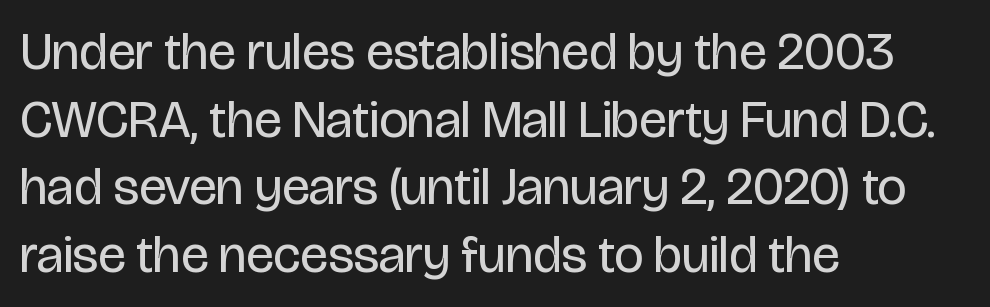
{"serif": "no", "italic": "no", "bold": "no", "weight": "regular", "width": "condensed", "stroke_contrast": "low", "x_height": "large", "monospaced": "no", "underline": "no", "align": "left", "line_spacing": "normal", "line_spacing_ratio": 1.3, "letter_spacing": "normal", "letter_spacing_em": 0.0, "glyph_px": 52}
